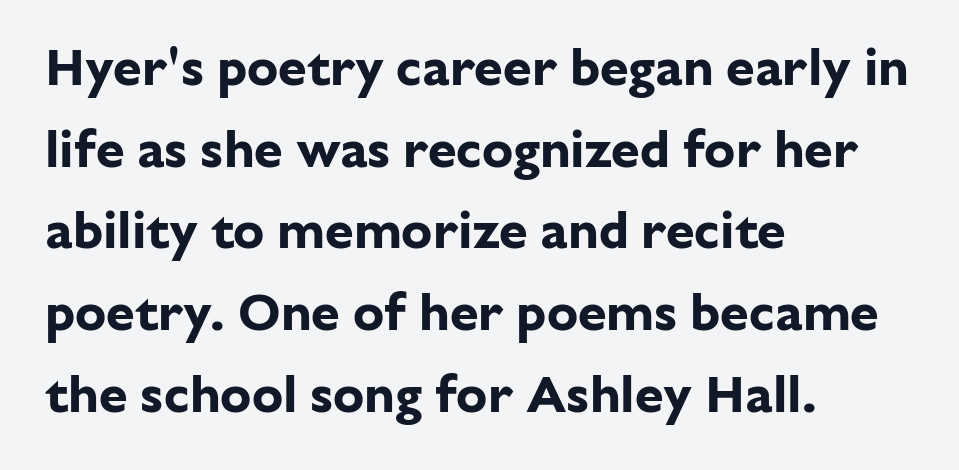
{"serif": "no", "italic": "no", "bold": "yes", "weight": "bold", "width": "normal", "stroke_contrast": "low", "x_height": "medium", "monospaced": "no", "underline": "no", "align": "left", "line_spacing": "normal", "line_spacing_ratio": 1.57, "letter_spacing": "normal", "letter_spacing_em": 0.0, "glyph_px": 52}
